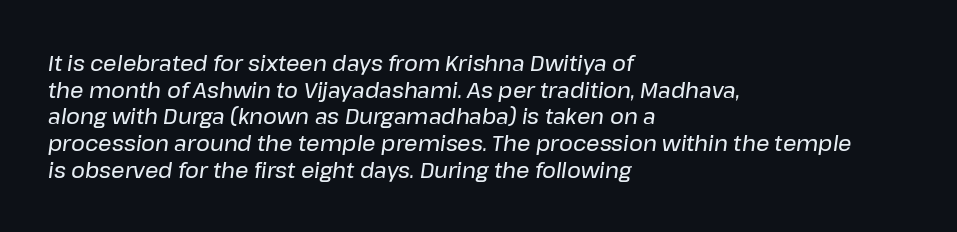
The image shows 21 px text type, italic (leaning right); set left-aligned, normal line spacing (1.27x), normal letter spacing, not underlined.
